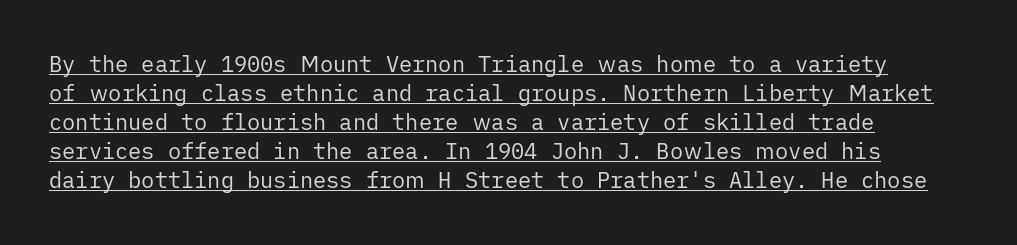
The image shows 22 px text type, upright; set left-aligned, normal line spacing (1.32x), normal letter spacing, underlined.
